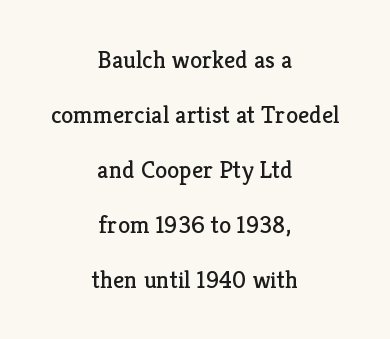
The lines in this sample share a center point and differ in where they start and stop. The strip under each line holds only bare page. Stems and bowls with no extra thickness — not bold. Loosely led — the rows are spread out. A typesetter would call this zero additional tracking.
